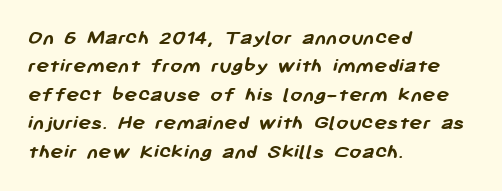
The passage shown stacks its lines at a standard gap. Does extra space separate the letters? No, they use regular spacing. Is the type bold? Yes — the strokes are clearly thick and heavy. Underline: absent. Reading down the block, your eye returns to a fixed left position each line.
